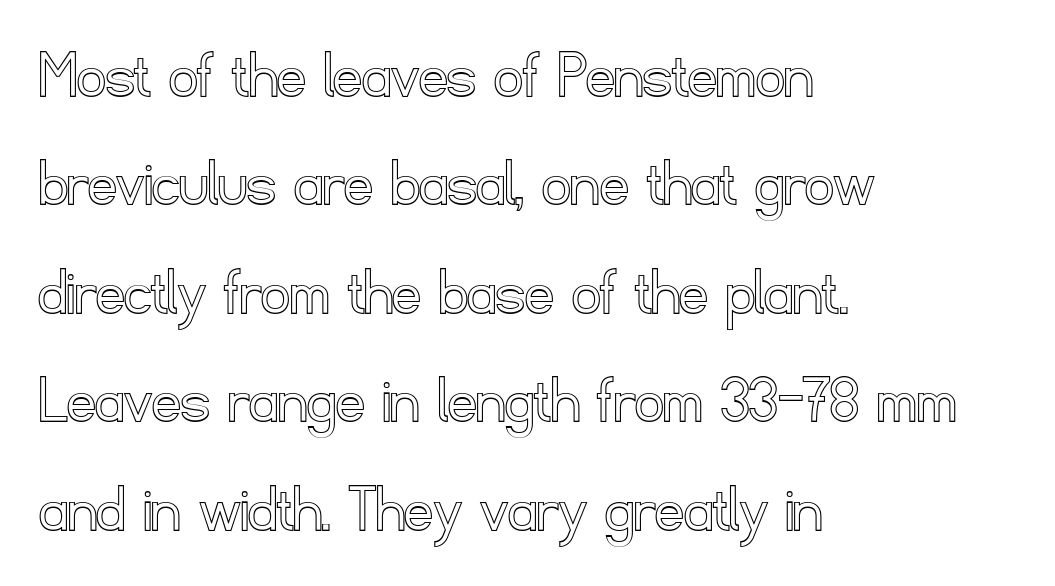
Q: Is the text italic (slanted)? A: No, it is upright.
Q: Is the text underlined? A: No.
Q: How is the paragraph aligned? A: Left-aligned.
Q: Is the spacing between letters normal or unusually wide? A: Normal.
Q: Is the spacing between lines tight, normal or loose? A: Normal.
Q: Width (condensed, normal, or wide)? A: Normal.
Q: x-height? A: Small.
Q: Monospaced? A: No.
